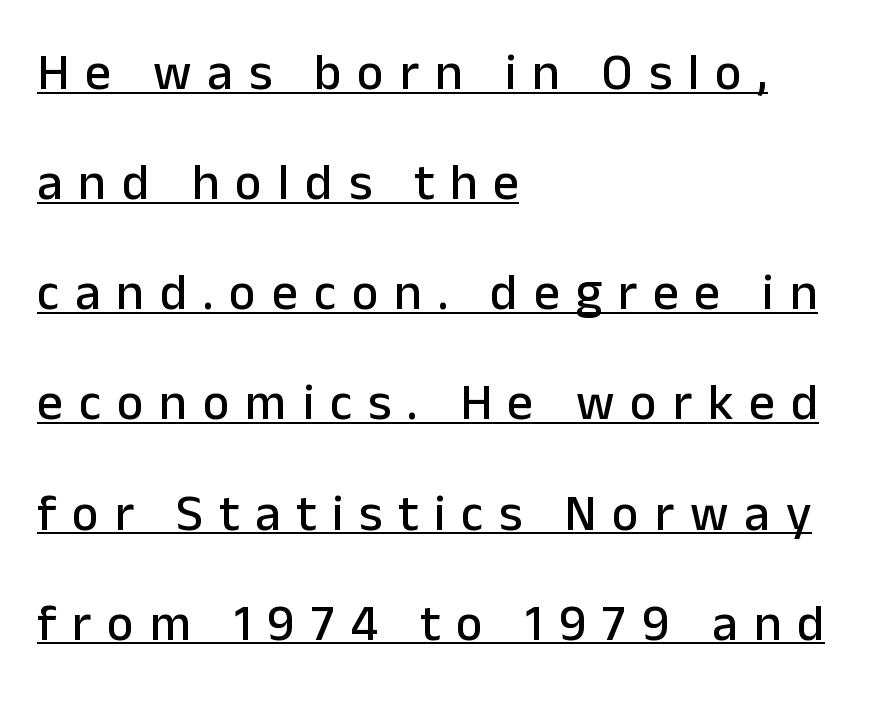
{"serif": "no", "italic": "no", "width": "normal", "stroke_contrast": "low", "x_height": "medium", "monospaced": "no", "underline": "yes", "align": "left", "line_spacing": "loose", "line_spacing_ratio": 2.16, "letter_spacing": "wide", "letter_spacing_em": 0.31, "glyph_px": 51}
